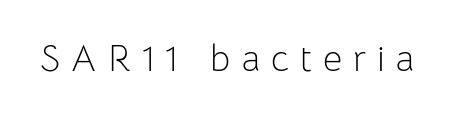
The image shows 37 px light sans-serif type, upright; set unusually wide letter spacing (+0.3 em), not underlined; low stroke contrast and a medium x-height.
